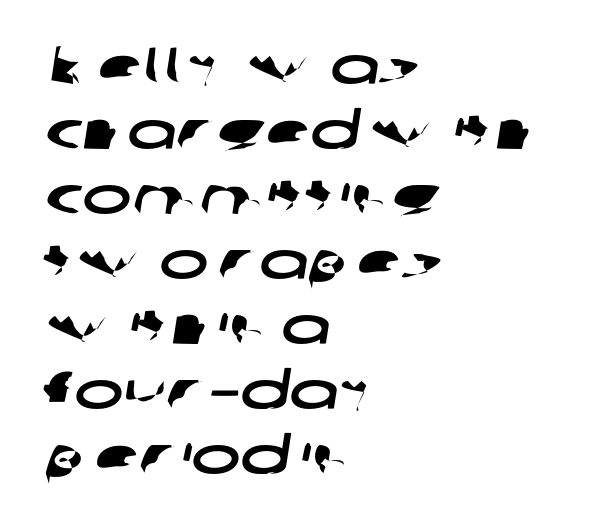
{"serif": "no", "width": "wide", "stroke_contrast": "low", "x_height": "medium", "monospaced": "no", "underline": "no", "align": "left", "line_spacing": "normal", "line_spacing_ratio": 1.25, "letter_spacing": "normal", "letter_spacing_em": 0.0, "glyph_px": 52}
